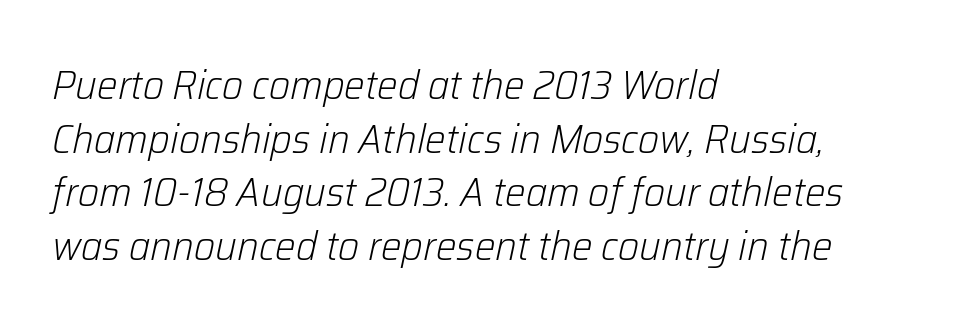
The image shows 41 px light type, italic (leaning right); set left-aligned, normal line spacing (1.31x), normal letter spacing, not underlined; low stroke contrast and a medium x-height.
